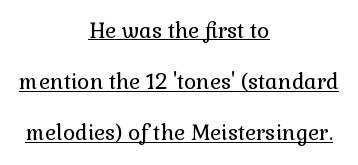
Q: Is the text bold? A: No.
Q: Is the text italic (slanted)? A: No, it is upright.
Q: Is the text underlined? A: Yes.
Q: How is the paragraph aligned? A: Centered.
Q: Is the spacing between letters normal or unusually wide? A: Normal.
Q: Is the spacing between lines tight, normal or loose? A: Loose.
